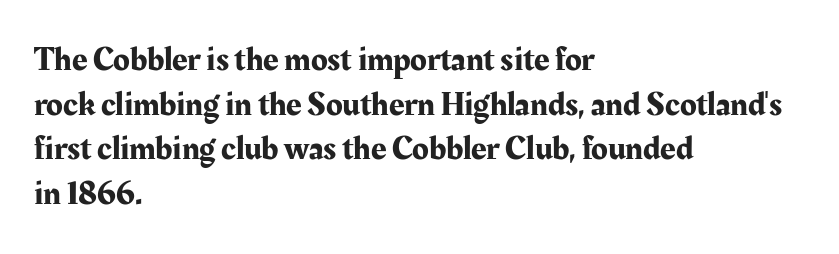
{"serif": "yes", "italic": "no", "width": "normal", "stroke_contrast": "medium", "x_height": "medium", "monospaced": "no", "underline": "no", "align": "left", "line_spacing": "normal", "line_spacing_ratio": 1.31, "letter_spacing": "normal", "letter_spacing_em": 0.0, "glyph_px": 34}
